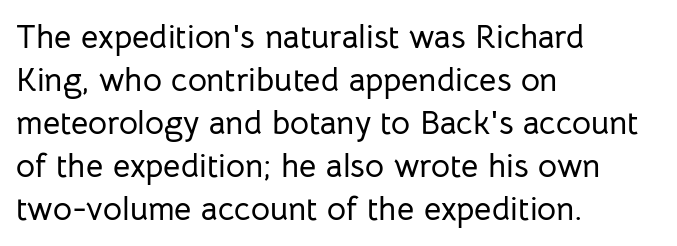
Think of a printed novel: that variable character pitch is what you see here. How would I describe the line gaps? Plain and ordinary. A typesetter would mark this as roman, not italic. Nope, no serifs anywhere on these letters.
